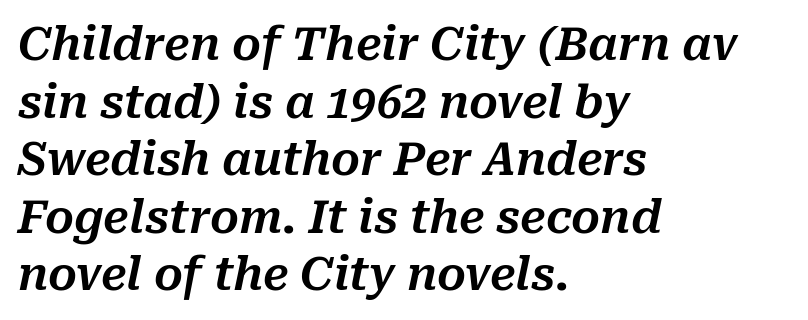
{"italic": "yes", "lean": "right", "slant_degrees": 10, "width": "normal", "stroke_contrast": "medium", "x_height": "medium", "monospaced": "no", "underline": "no", "align": "left", "line_spacing": "normal", "line_spacing_ratio": 1.28, "letter_spacing": "normal", "letter_spacing_em": 0.0, "glyph_px": 45}
